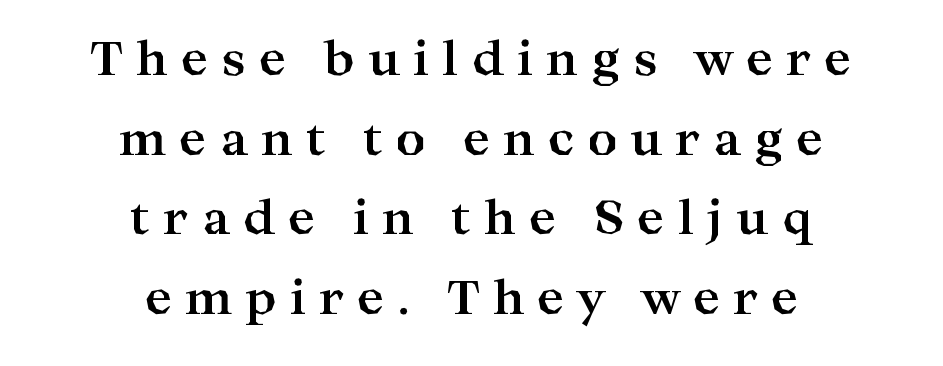
The image shows 46 px bold, wide serif type, upright; set centered, line spacing 1.73x, unusually wide letter spacing (+0.28 em), not underlined; high stroke contrast and a medium x-height.
